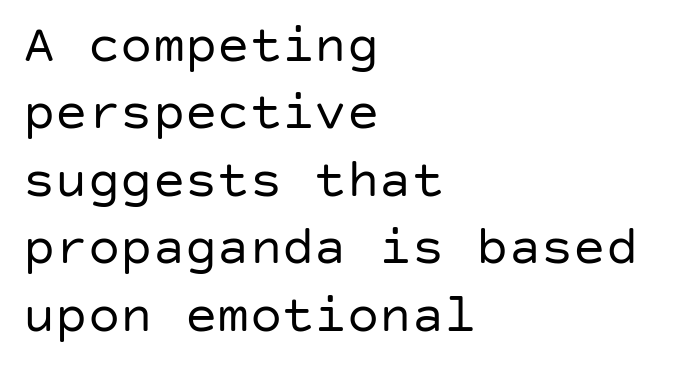
In terms of posture, this sample is upright. This is sans-serif lettering, the kind often seen on screens and signage. Unbolded letterforms with no extra heft. Baseline-to-baseline distance is the conventional proportion of letter height.
